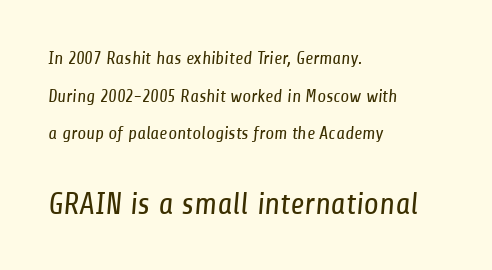
Q: Is the text bold? A: No.
Q: Is the typeface a serif or a sans-serif typeface? A: Sans-serif.
Q: Is the text underlined? A: No.
Q: How is the paragraph aligned? A: Left-aligned.
Q: Is the spacing between letters normal or unusually wide? A: Normal.
Q: Is the spacing between lines tight, normal or loose? A: Loose.
Q: Which block of text is set in a larger size, the first (top) or the second (bottom)? A: The second (bottom) one.
Q: Width (condensed, normal, or wide)? A: Condensed.
Q: Stroke contrast? A: Low.
Q: x-height? A: Medium.
Q: Monospaced? A: No.
